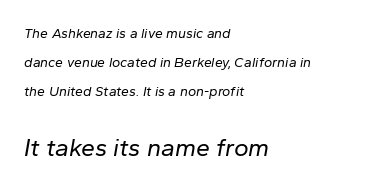
{"italic": "yes", "lean": "right", "slant_degrees": 10, "bold": "no", "underline": "no", "align": "left", "line_spacing": "loose", "line_spacing_ratio": 2.06, "letter_spacing": "normal", "letter_spacing_em": 0.0, "larger_block": "second", "size_ratio": 1.79, "glyph_px": 25}
